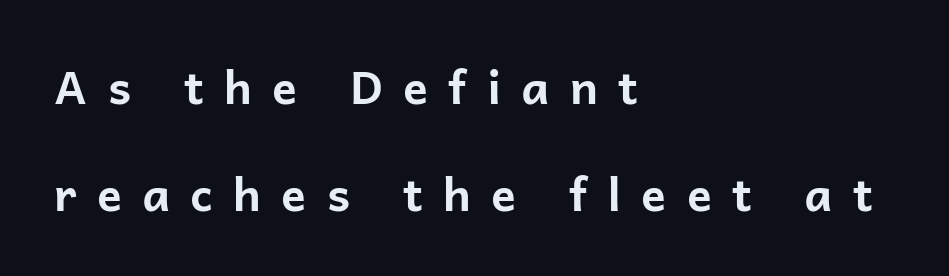
{"serif": "no", "italic": "no", "bold": "yes", "weight": "bold", "width": "normal", "stroke_contrast": "low", "x_height": "medium", "monospaced": "no", "underline": "no", "align": "left", "line_spacing": "loose", "line_spacing_ratio": 2.32, "letter_spacing": "wide", "letter_spacing_em": 0.44, "glyph_px": 46}
